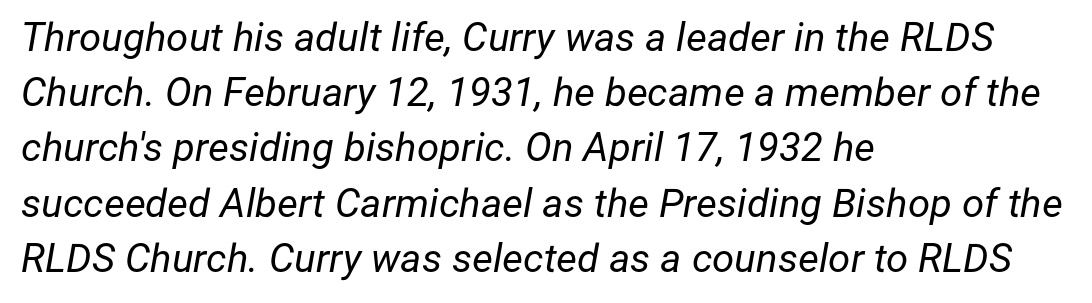
{"italic": "yes", "lean": "right", "slant_degrees": 12, "bold": "no", "weight": "regular", "width": "normal", "stroke_contrast": "low", "x_height": "medium", "monospaced": "no", "underline": "no", "align": "left", "line_spacing": "normal", "line_spacing_ratio": 1.38, "letter_spacing": "normal", "letter_spacing_em": 0.0, "glyph_px": 40}
